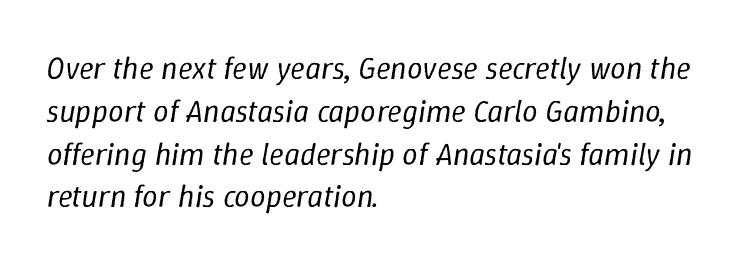
Proportional: the letters do not fall into vertical columns. Vertical spacing — default. Stems and bowls with no extra thickness — not bold. Spacing between characters is what you'd get straight out of the box.
